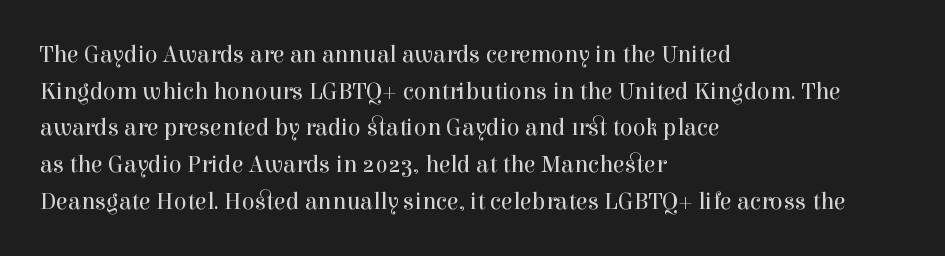
Standard letterfit; no display-style spreading of the glyphs. No chunkiness to these letters — they're not bold. This is roman type, the default non-slanted kind. Does the copy run flush right? No — it runs flush left.
